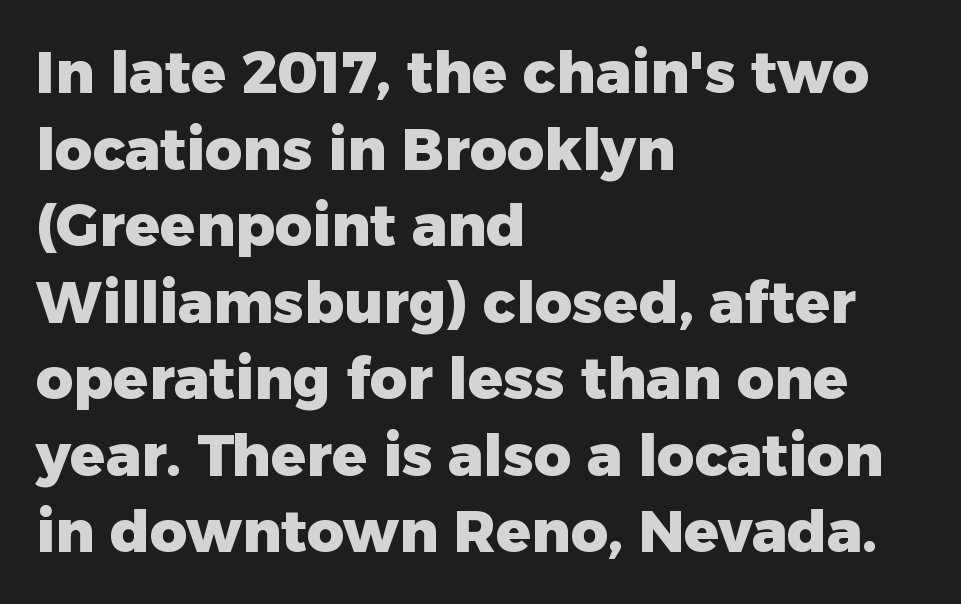
The image shows 58 px heavy sans-serif type, upright; set left-aligned, normal line spacing (1.32x), normal letter spacing, not underlined; low stroke contrast and a medium x-height.
